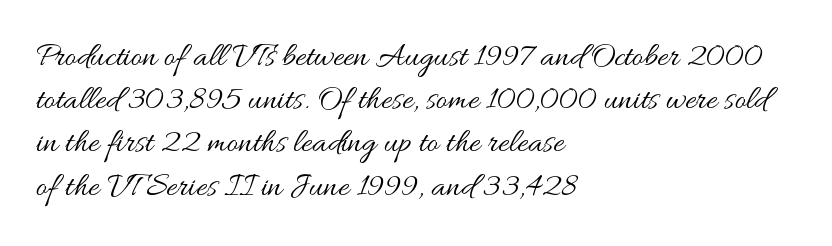
Do the characters align in a grid? No, the font is proportional. The type is set solid horizontally, with unmodified tracking. Whoever set this chose a conventional vertical rhythm. Check under the words: just untouched page.
